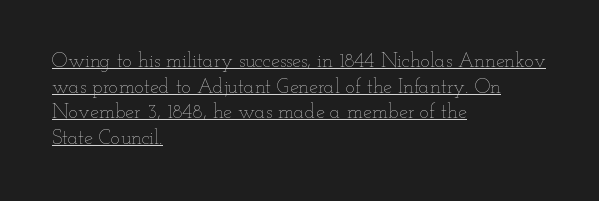
{"italic": "no", "bold": "no", "underline": "yes", "align": "left", "line_spacing": "normal", "line_spacing_ratio": 1.28, "letter_spacing": "normal", "letter_spacing_em": 0.0, "glyph_px": 20}
